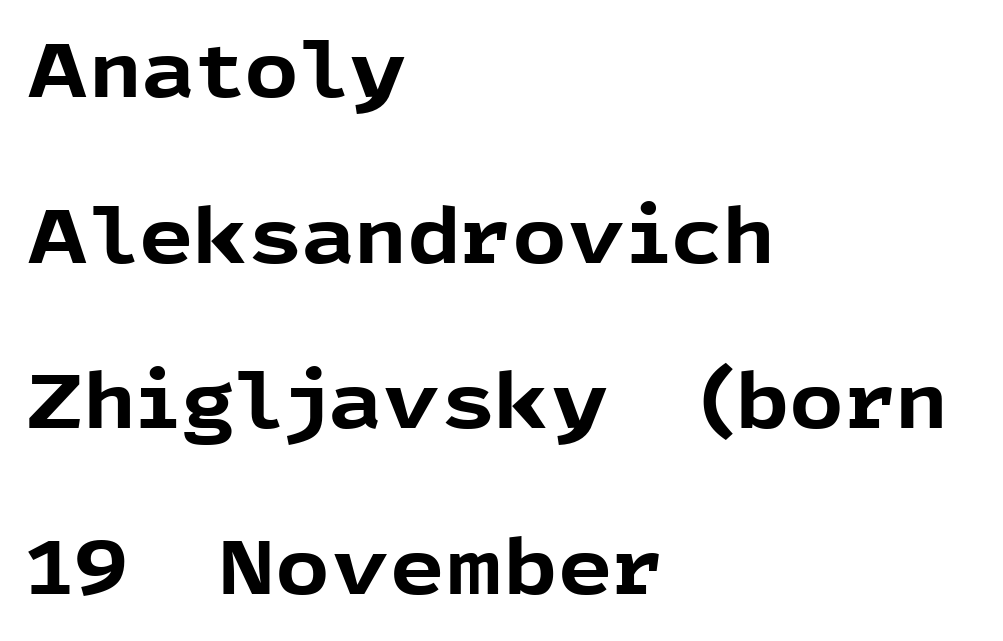
The image shows 76 px bold sans-serif type, upright; set left-aligned, loose line spacing (2.18x), normal letter spacing, not underlined; a medium x-height.
